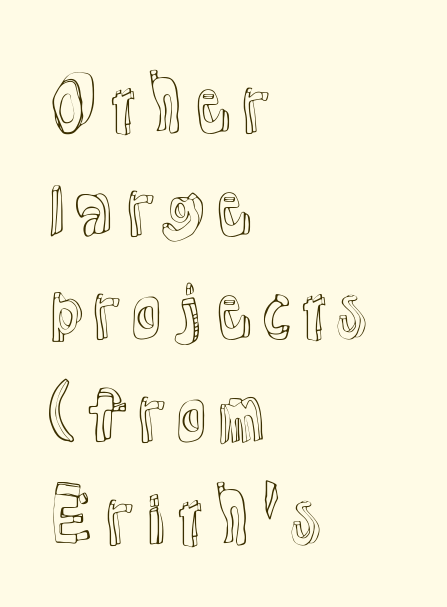
The image shows 70 px text type, upright; set left-aligned, normal line spacing (1.47x), normal letter spacing, not underlined; a medium x-height.
